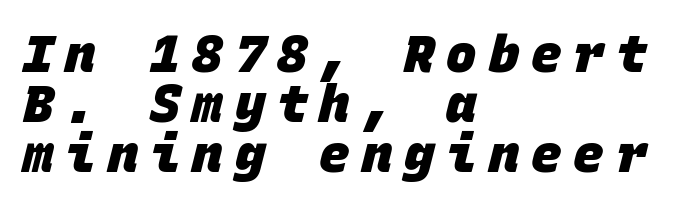
Q: Is the text bold? A: Yes.
Q: Is the typeface a serif or a sans-serif typeface? A: Sans-serif.
Q: Is the text underlined? A: No.
Q: How is the paragraph aligned? A: Left-aligned.
Q: Is the spacing between letters normal or unusually wide? A: Unusually wide.
Q: Is the spacing between lines tight, normal or loose? A: Tight.
Q: Width (condensed, normal, or wide)? A: Normal.
Q: Stroke contrast? A: Low.
Q: x-height? A: Large.
Q: Monospaced? A: Yes.
